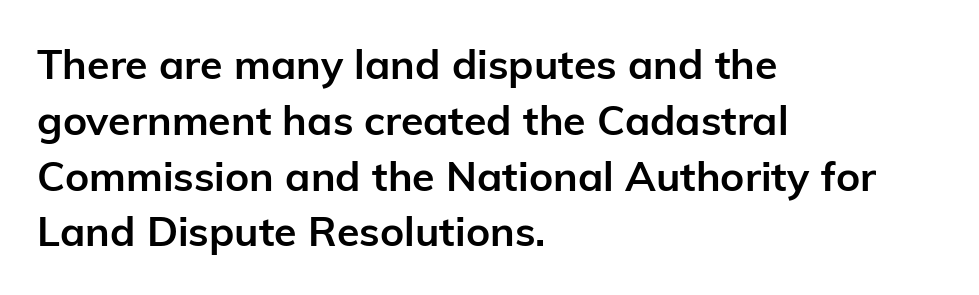
Q: Is the text bold? A: Yes.
Q: Is the text italic (slanted)? A: No, it is upright.
Q: Is the typeface a serif or a sans-serif typeface? A: Sans-serif.
Q: Is the text underlined? A: No.
Q: How is the paragraph aligned? A: Left-aligned.
Q: Is the spacing between letters normal or unusually wide? A: Normal.
Q: Is the spacing between lines tight, normal or loose? A: Normal.
Q: Width (condensed, normal, or wide)? A: Normal.
Q: Stroke contrast? A: Low.
Q: x-height? A: Medium.
Q: Monospaced? A: No.
